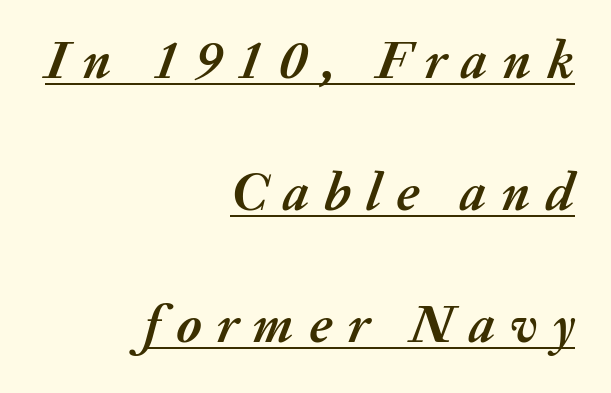
The image shows 54 px semibold type, italic (leaning right); set right-aligned, loose line spacing (2.44x), unusually wide letter spacing (+0.28 em), underlined; medium stroke contrast and a medium x-height.
